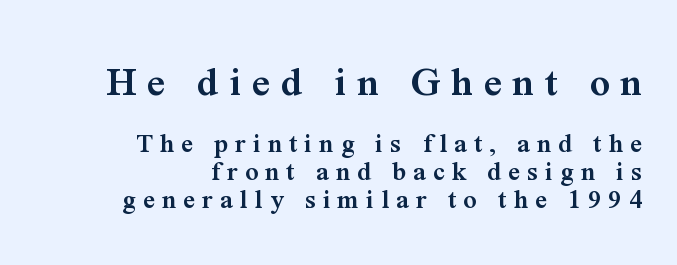
Q: Is the text bold? A: Semi-bold.
Q: Is the text italic (slanted)? A: No, it is upright.
Q: Is the typeface a serif or a sans-serif typeface? A: Serif.
Q: Is the text underlined? A: No.
Q: How is the paragraph aligned? A: Right-aligned.
Q: Is the spacing between letters normal or unusually wide? A: Unusually wide.
Q: Is the spacing between lines tight, normal or loose? A: Tight.
Q: Which block of text is set in a larger size, the first (top) or the second (bottom)? A: The first (top) one.
Q: Width (condensed, normal, or wide)? A: Normal.
Q: Stroke contrast? A: Medium.
Q: x-height? A: Medium.
Q: Monospaced? A: No.
